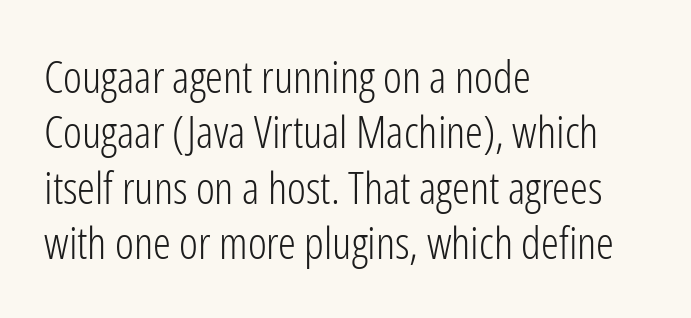
Q: Is the text bold? A: No.
Q: Is the text italic (slanted)? A: No, it is upright.
Q: Is the typeface a serif or a sans-serif typeface? A: Sans-serif.
Q: Is the text underlined? A: No.
Q: How is the paragraph aligned? A: Left-aligned.
Q: Is the spacing between letters normal or unusually wide? A: Normal.
Q: Width (condensed, normal, or wide)? A: Condensed.
Q: Stroke contrast? A: Low.
Q: x-height? A: Medium.
Q: Monospaced? A: No.
